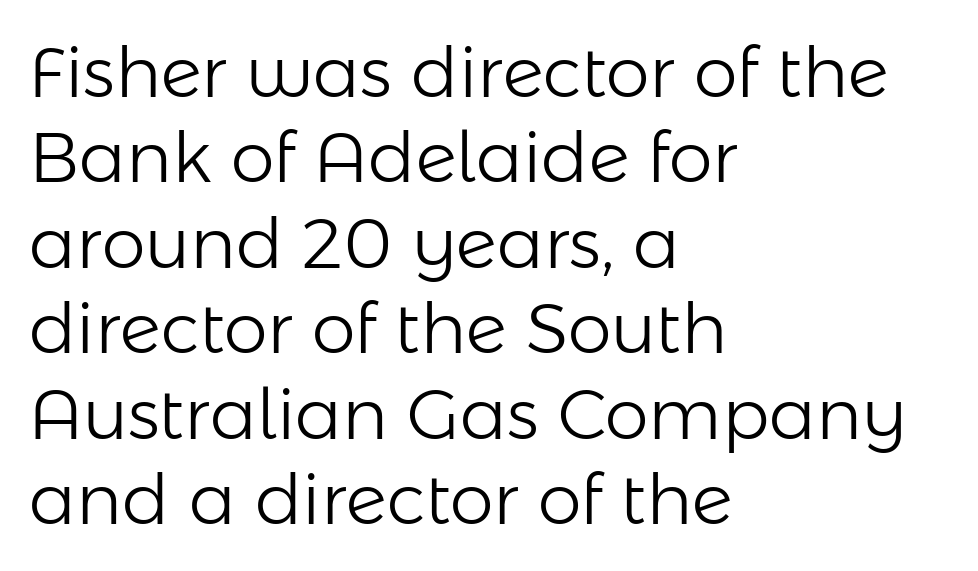
{"serif": "no", "italic": "no", "bold": "no", "weight": "light", "width": "normal", "stroke_contrast": "low", "x_height": "medium", "monospaced": "no", "underline": "no", "align": "left", "line_spacing_ratio": 1.22, "letter_spacing": "normal", "letter_spacing_em": 0.0, "glyph_px": 70}
